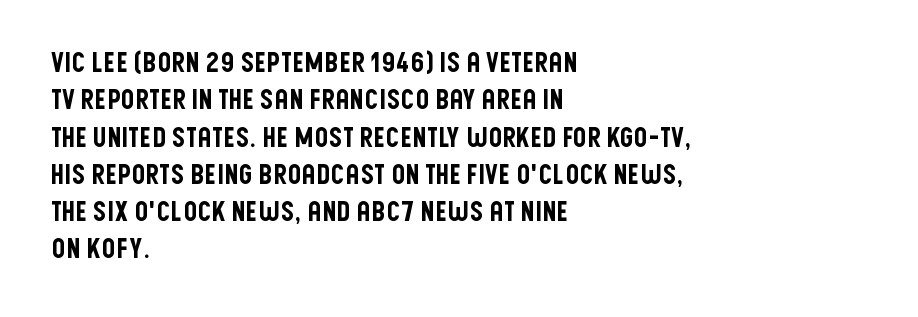
Normally led — the rows are evenly, conventionally spaced. Letter spacing: default. This is the regular roman posture of the typeface. Clear beneath every line of the passage. This rendering uses left alignment, leaving the right contour irregular.
